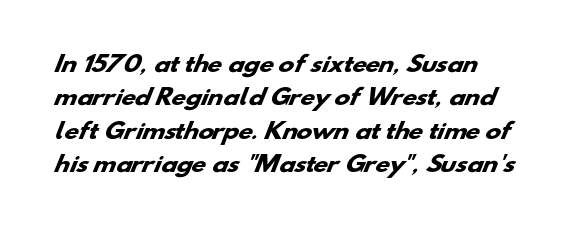
In terms of leading, this rendering sits right in the middle. Check the space under the baseline: it is left empty. What stands out about the letter spacing? Nothing — it is the standard amount. Alignment: flush left. Its strokes are broad and dark, the hallmark of bold type.
